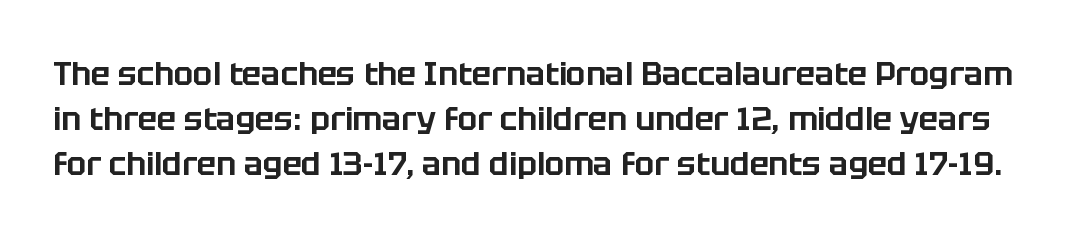
{"serif": "no", "italic": "no", "width": "normal", "stroke_contrast": "low", "x_height": "large", "monospaced": "no", "underline": "no", "line_spacing": "normal", "line_spacing_ratio": 1.41, "letter_spacing": "normal", "letter_spacing_em": 0.0, "glyph_px": 32}
